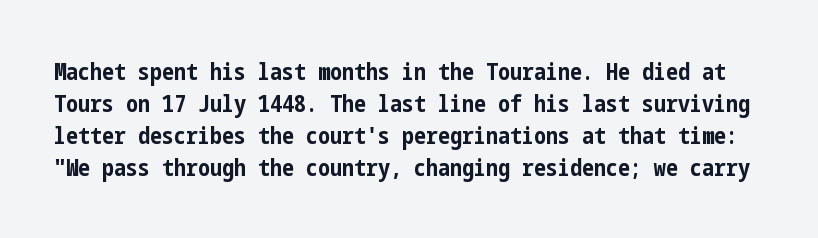
Q: Is the text bold? A: Yes.
Q: Is the text italic (slanted)? A: No, it is upright.
Q: Is the text underlined? A: No.
Q: Is the spacing between letters normal or unusually wide? A: Normal.
Q: Is the spacing between lines tight, normal or loose? A: Normal.
